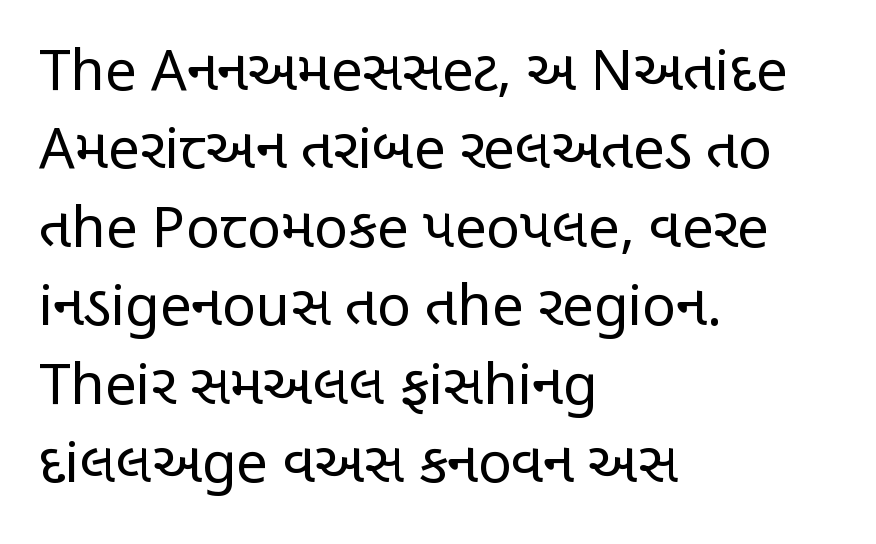
The image shows 56 px regular-weight, condensed sans-serif type, upright; set left-aligned, normal line spacing (1.4x), normal letter spacing, not underlined; low stroke contrast and a large x-height.
